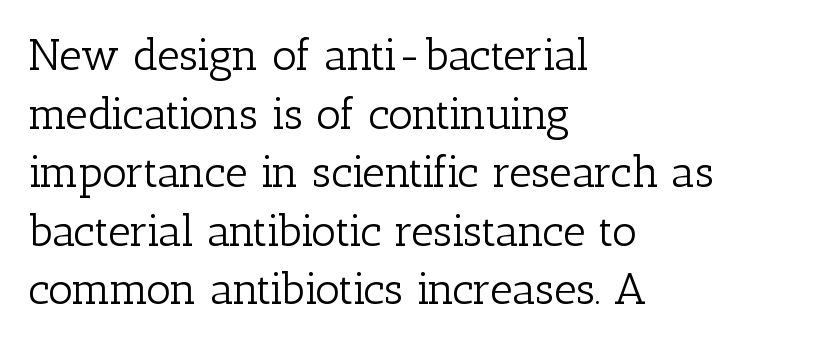
Q: Is the text bold? A: No.
Q: Is the text italic (slanted)? A: No, it is upright.
Q: Is the typeface a serif or a sans-serif typeface? A: Serif.
Q: Is the text underlined? A: No.
Q: How is the paragraph aligned? A: Left-aligned.
Q: Is the spacing between letters normal or unusually wide? A: Normal.
Q: Is the spacing between lines tight, normal or loose? A: Normal.
Q: Width (condensed, normal, or wide)? A: Normal.
Q: Stroke contrast? A: Low.
Q: x-height? A: Medium.
Q: Monospaced? A: No.
